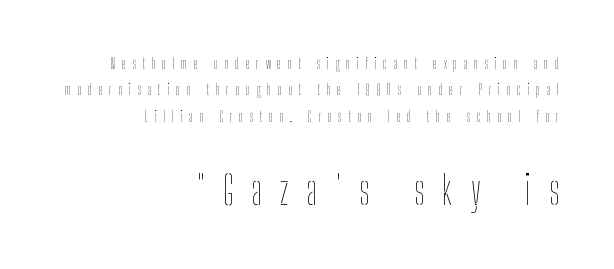
{"italic": "no", "bold": "no", "weight": "thin", "width": "condensed", "stroke_contrast": "low", "x_height": "medium", "monospaced": "no", "underline": "no", "align": "right", "line_spacing_ratio": 1.89, "letter_spacing": "wide", "letter_spacing_em": 0.47, "larger_block": "second", "size_ratio": 2.79, "glyph_px": 39}
